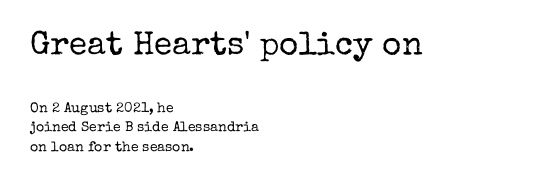
A student would notice the top passage is typeset larger than what follows. Are there feet on the stems? There are — it's a serif. Weight class: somewhere from thin through regular. Horizontally, the lines are justified to the leading edge only.
